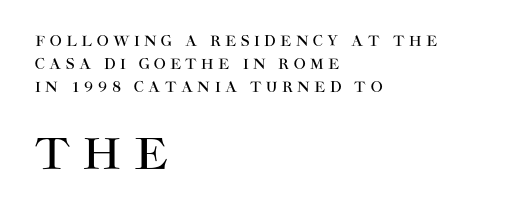
{"serif": "no", "italic": "no", "width": "normal", "stroke_contrast": "high", "x_height": "large", "monospaced": "no", "underline": "no", "align": "left", "line_spacing": "normal", "line_spacing_ratio": 1.64, "letter_spacing": "wide", "letter_spacing_em": 0.32, "larger_block": "second", "size_ratio": 3.0, "glyph_px": 42}
